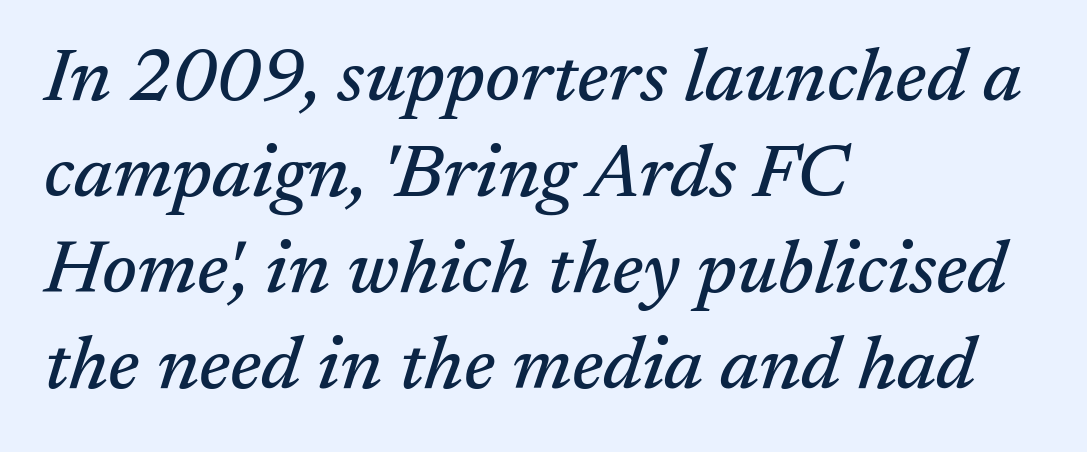
{"serif": "yes", "italic": "yes", "lean": "right", "slant_degrees": 17, "width": "normal", "stroke_contrast": "medium", "x_height": "medium", "monospaced": "no", "underline": "no", "align": "left", "line_spacing": "normal", "line_spacing_ratio": 1.28, "letter_spacing": "normal", "letter_spacing_em": 0.0, "glyph_px": 75}
